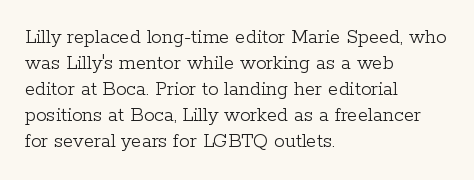
Q: Is the text bold? A: No.
Q: Is the text italic (slanted)? A: No, it is upright.
Q: Is the text underlined? A: No.
Q: How is the paragraph aligned? A: Left-aligned.
Q: Is the spacing between letters normal or unusually wide? A: Normal.
